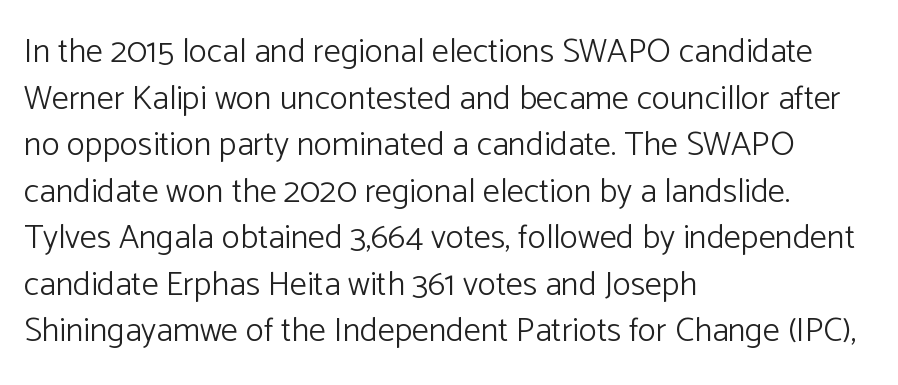
This is not heavy type; no bold has been used. Where is the straight margin? On the left. You can tell it's not italic because the verticals are truly vertical. Typographically, this falls in the sans-serif category.
